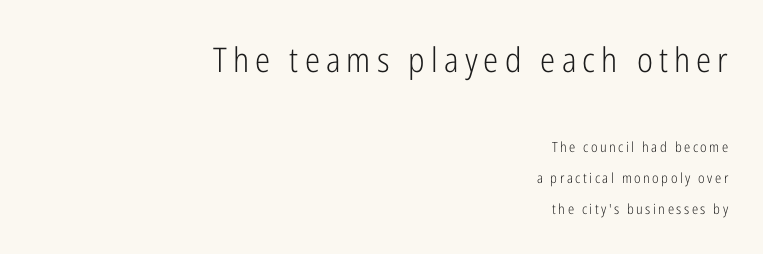
{"serif": "no", "italic": "no", "bold": "no", "weight": "light", "width": "condensed", "stroke_contrast": "low", "x_height": "medium", "monospaced": "no", "underline": "no", "align": "right", "line_spacing": "loose", "line_spacing_ratio": 2.2, "larger_block": "first", "size_ratio": 2.43, "glyph_px": 34}
